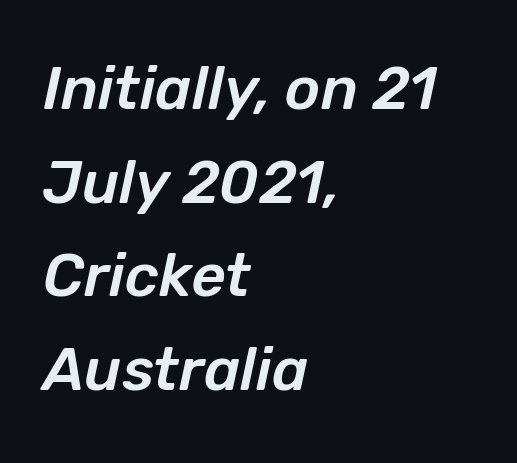
Q: Is the text italic (slanted)? A: Yes, it leans right by about 12 degrees.
Q: Is the text underlined? A: No.
Q: How is the paragraph aligned? A: Left-aligned.
Q: Is the spacing between letters normal or unusually wide? A: Normal.
Q: Is the spacing between lines tight, normal or loose? A: Normal.
Q: Width (condensed, normal, or wide)? A: Normal.
Q: Stroke contrast? A: Low.
Q: x-height? A: Medium.
Q: Monospaced? A: No.
